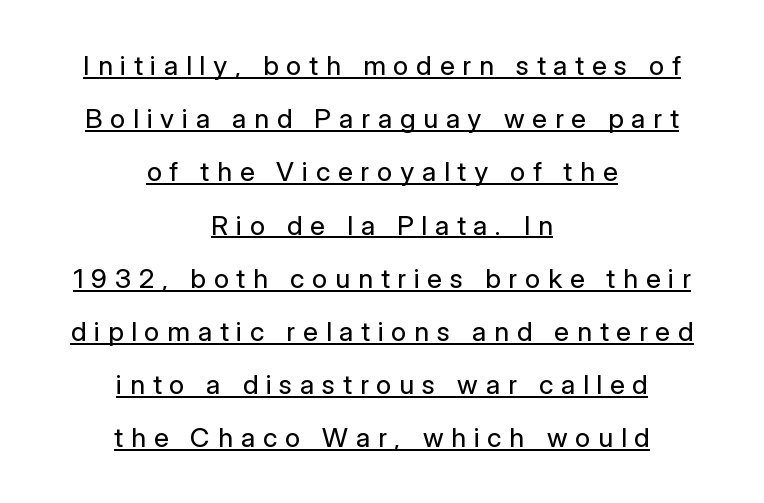
The image shows 27 px text type, upright; set centered, loose line spacing (1.97x), unusually wide letter spacing (+0.29 em), underlined.
